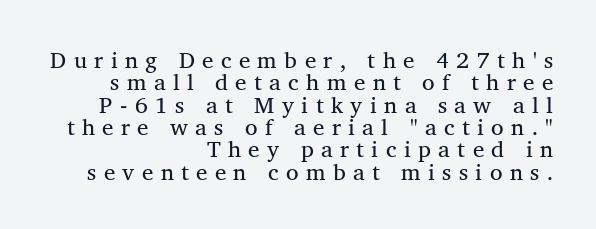
{"italic": "no", "bold": "no", "underline": "no", "align": "right", "line_spacing": "tight", "line_spacing_ratio": 0.97, "letter_spacing": "wide", "letter_spacing_em": 0.32, "glyph_px": 23}
